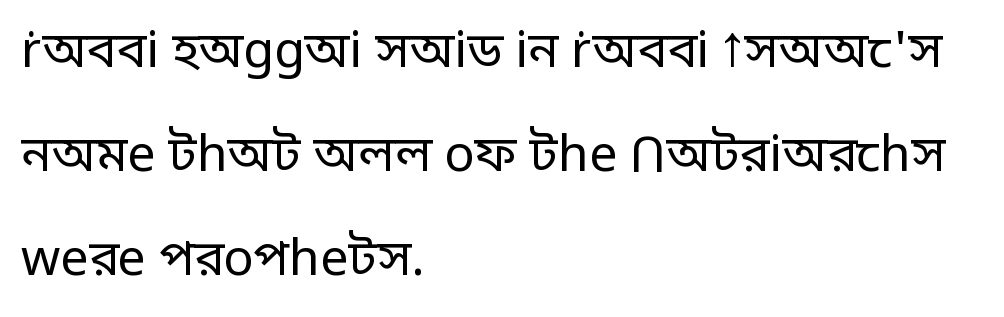
{"serif": "no", "italic": "no", "bold": "no", "weight": "regular", "width": "normal", "stroke_contrast": "low", "x_height": "large", "monospaced": "no", "underline": "no", "align": "left", "line_spacing": "loose", "line_spacing_ratio": 2.08, "letter_spacing": "normal", "letter_spacing_em": 0.0, "glyph_px": 50}
